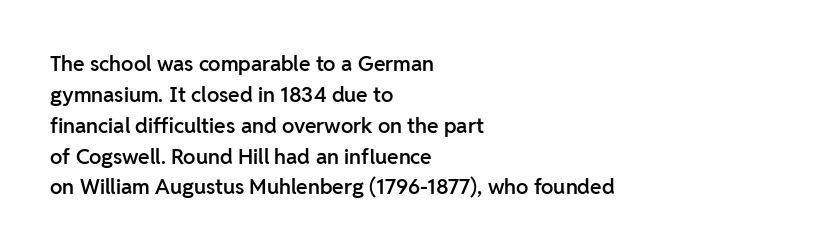
Q: Is the text bold? A: Semi-bold.
Q: Is the text italic (slanted)? A: No, it is upright.
Q: Is the text underlined? A: No.
Q: How is the paragraph aligned? A: Left-aligned.
Q: Is the spacing between letters normal or unusually wide? A: Normal.
Q: Is the spacing between lines tight, normal or loose? A: Normal.
